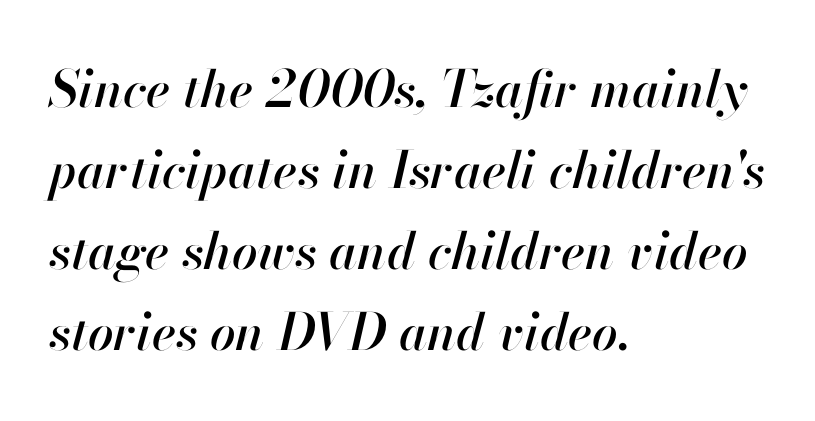
{"italic": "yes", "lean": "right", "slant_degrees": 13, "width": "normal", "stroke_contrast": "high", "x_height": "small", "monospaced": "no", "underline": "no", "align": "left", "line_spacing": "normal", "line_spacing_ratio": 1.59, "letter_spacing": "normal", "letter_spacing_em": 0.0, "glyph_px": 51}
